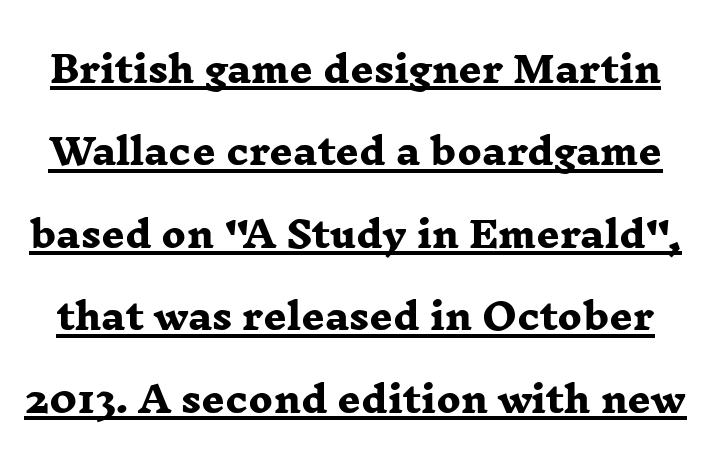
{"serif": "yes", "bold": "yes", "weight": "heavy", "width": "wide", "stroke_contrast": "low", "x_height": "medium", "monospaced": "no", "underline": "yes", "line_spacing": "loose", "line_spacing_ratio": 2.29, "letter_spacing": "normal", "letter_spacing_em": 0.0, "glyph_px": 36}
